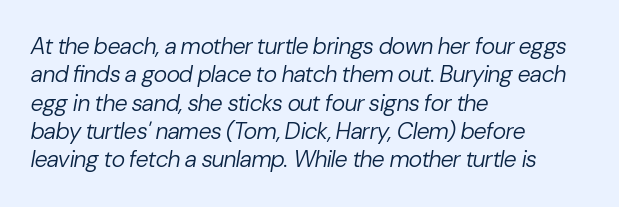
{"italic": "yes", "lean": "right", "slant_degrees": 10, "bold": "no", "underline": "no", "align": "left", "line_spacing_ratio": 1.23, "letter_spacing": "normal", "letter_spacing_em": 0.0, "glyph_px": 23}
